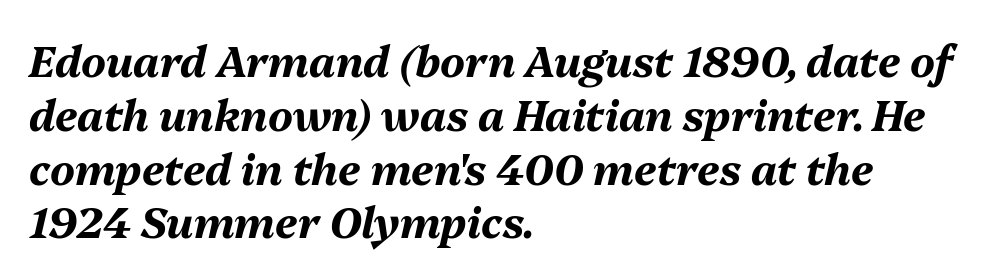
The image shows 42 px bold type, italic (leaning right); set left-aligned, normal line spacing (1.28x), normal letter spacing, not underlined; medium stroke contrast and a medium x-height.
